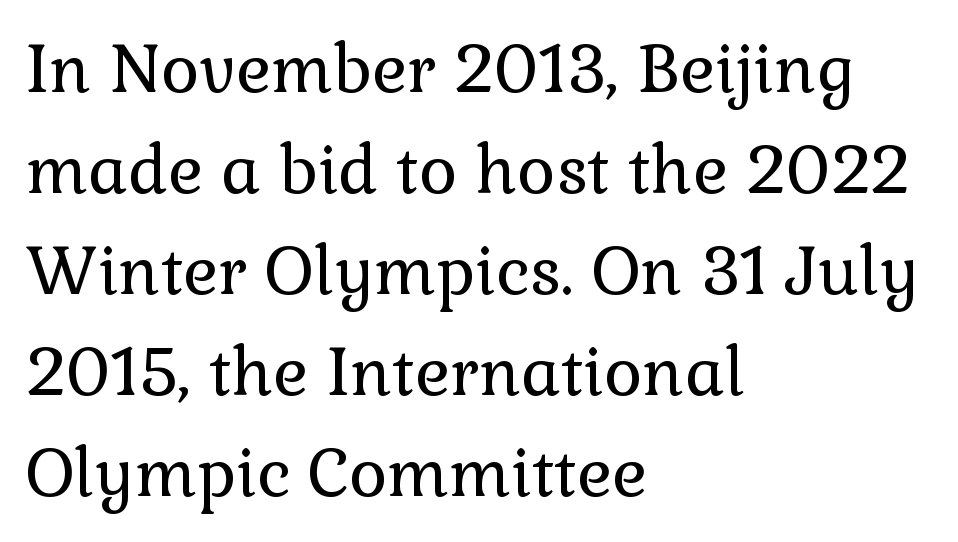
A typesetter would call this leading conventional body-copy spacing. Nobody touched the tracking dial on this one. Here the designer chose a conventional face with non-uniform glyph widths. Line starts are locked; line ends wander. Italic? Not at all — the glyphs are vertical. Note: serifs present on the glyphs.
